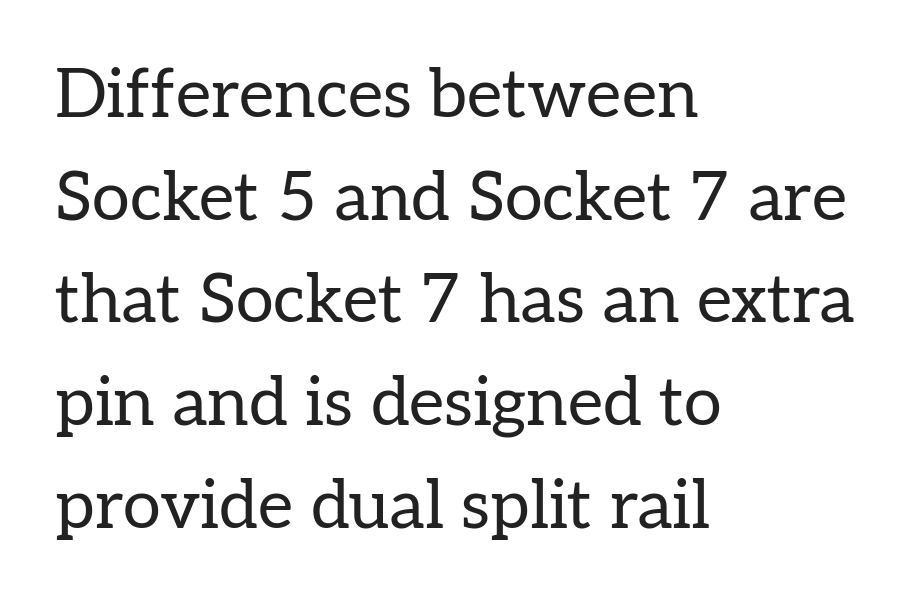
Q: Is the text bold? A: No.
Q: Is the text italic (slanted)? A: No, it is upright.
Q: Is the typeface a serif or a sans-serif typeface? A: Serif.
Q: Is the text underlined? A: No.
Q: How is the paragraph aligned? A: Left-aligned.
Q: Is the spacing between letters normal or unusually wide? A: Normal.
Q: Is the spacing between lines tight, normal or loose? A: Normal.
Q: Width (condensed, normal, or wide)? A: Normal.
Q: Stroke contrast? A: Low.
Q: x-height? A: Medium.
Q: Monospaced? A: No.
